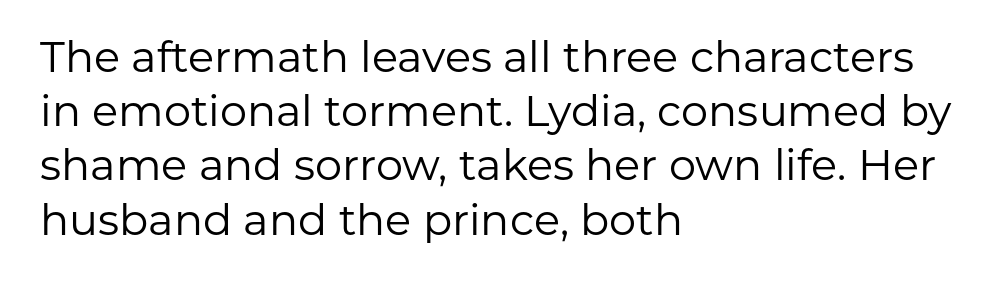
Q: Is the text bold? A: No.
Q: Is the text italic (slanted)? A: No, it is upright.
Q: Is the typeface a serif or a sans-serif typeface? A: Sans-serif.
Q: Is the text underlined? A: No.
Q: How is the paragraph aligned? A: Left-aligned.
Q: Is the spacing between letters normal or unusually wide? A: Normal.
Q: Is the spacing between lines tight, normal or loose? A: Normal.
Q: Width (condensed, normal, or wide)? A: Normal.
Q: Stroke contrast? A: Low.
Q: x-height? A: Medium.
Q: Monospaced? A: No.
